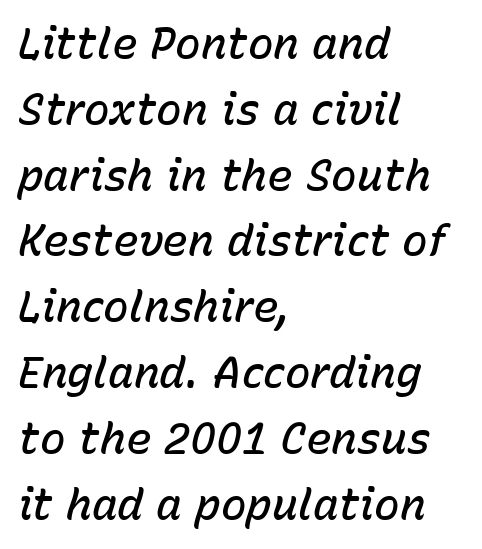
Varying glyph widths throughout — classic text-font behaviour. Vertical spacing — default. The typesetting leans somewhat heavy: a semibold. Words float on clear page, feet unadorned.
